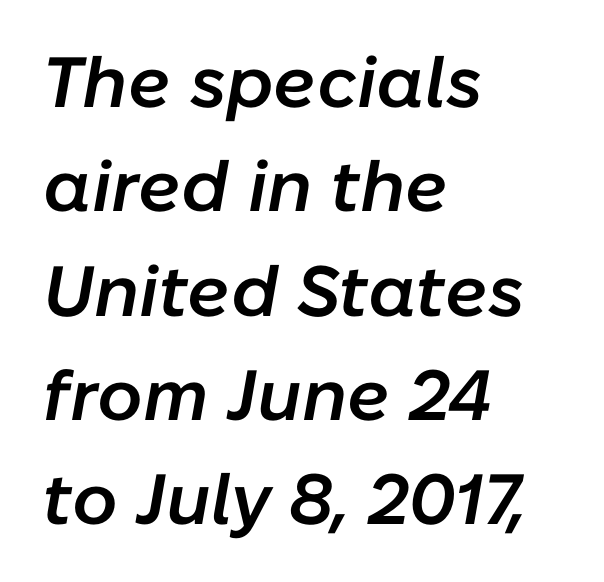
{"italic": "yes", "lean": "right", "slant_degrees": 10, "bold": "semi", "weight": "semibold", "width": "normal", "stroke_contrast": "low", "x_height": "medium", "monospaced": "no", "underline": "no", "align": "left", "line_spacing": "normal", "line_spacing_ratio": 1.47, "letter_spacing": "normal", "letter_spacing_em": 0.0, "glyph_px": 71}
